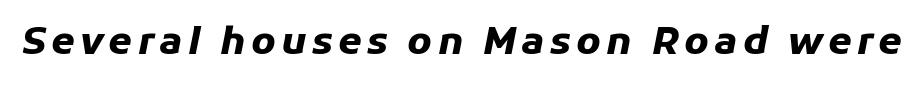
The image shows 38 px heavy type, italic (leaning right); set not underlined; low stroke contrast and a medium x-height.
